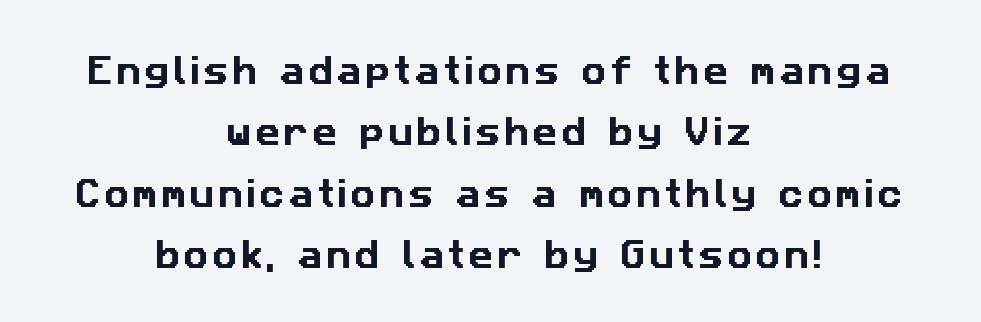
The image shows 31 px sans-serif type; set centered, loose line spacing (1.98x), not underlined; low stroke contrast and a medium x-height.
